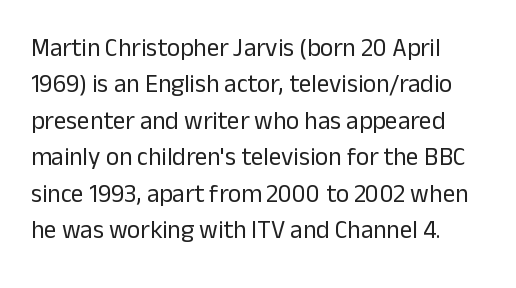
The image shows 25 px text type, upright; set normal line spacing (1.46x), normal letter spacing, not underlined.
